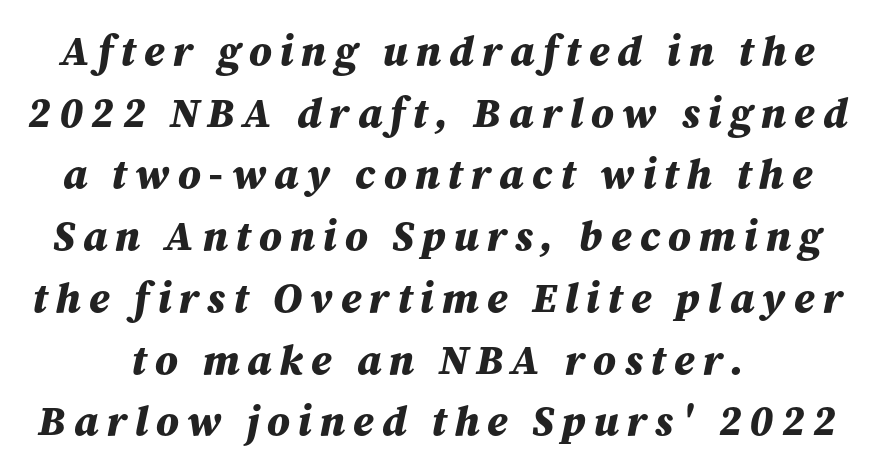
The image shows 42 px bold type, italic (leaning right); set normal line spacing (1.47x), not underlined; medium stroke contrast and a medium x-height.
